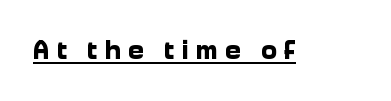
The type family on display is of the sans-serif kind. Pretty heavy lettering here — definitely bold. Italic: no, the glyphs are upright roman. Does extra space separate the letters? Yes, quite a lot of it. The words here are underlined. Looks like regular typesetting: each glyph gets only the width it needs.
